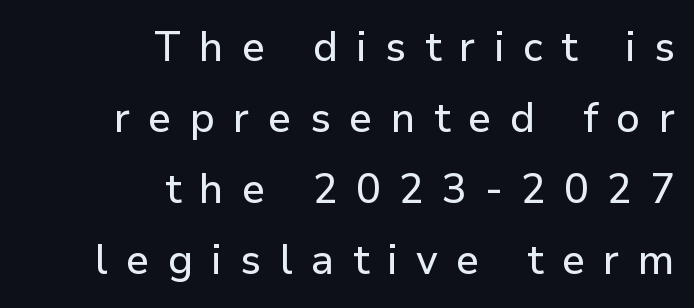
The image shows 41 px sans-serif type, upright; set right-aligned, line spacing 1.73x, unusually wide letter spacing (+0.45 em), not underlined; low stroke contrast and a medium x-height.
